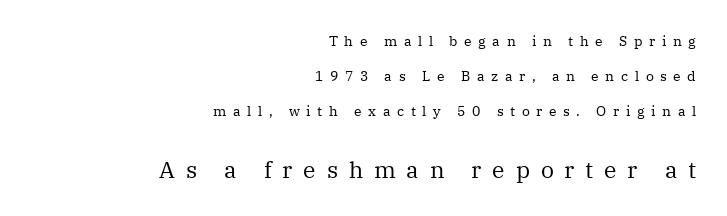
Q: Is the text bold? A: No.
Q: Is the text italic (slanted)? A: No, it is upright.
Q: Is the text underlined? A: No.
Q: How is the paragraph aligned? A: Right-aligned.
Q: Is the spacing between letters normal or unusually wide? A: Unusually wide.
Q: Is the spacing between lines tight, normal or loose? A: Loose.
Q: Which block of text is set in a larger size, the first (top) or the second (bottom)? A: The second (bottom) one.
